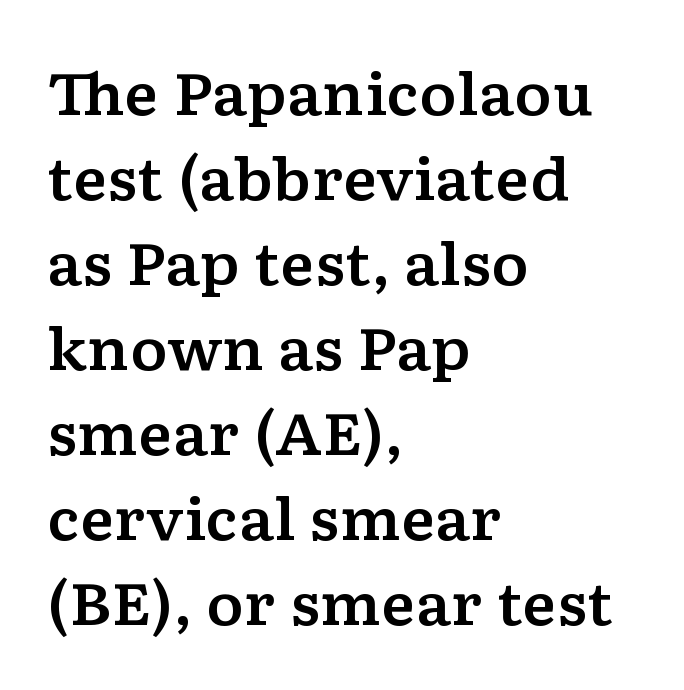
This sample uses plain, unmodified letter spacing. Students, observe: this is what conventionally led text looks like. You could not count columns in this text — the font is proportionally spaced. Nobody drew a line under any word here.
